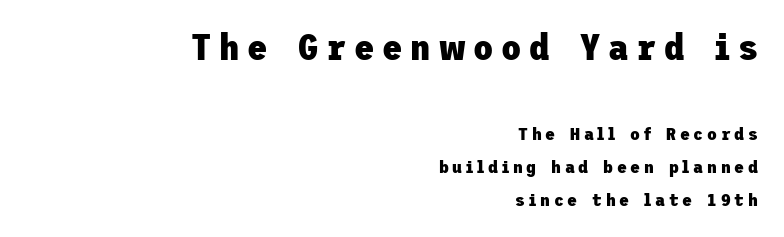
Q: Is the text bold? A: Yes.
Q: Is the text italic (slanted)? A: No, it is upright.
Q: Is the typeface a serif or a sans-serif typeface? A: Sans-serif.
Q: Is the text underlined? A: No.
Q: How is the paragraph aligned? A: Right-aligned.
Q: Is the spacing between letters normal or unusually wide? A: Unusually wide.
Q: Which block of text is set in a larger size, the first (top) or the second (bottom)? A: The first (top) one.
Q: Width (condensed, normal, or wide)? A: Normal.
Q: Stroke contrast? A: Low.
Q: x-height? A: Medium.
